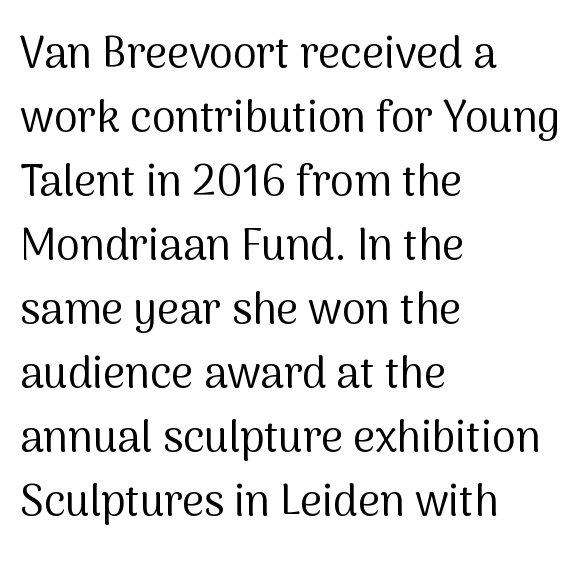
Summary of weight: not heavy and not bold. Classification — sans serif. The typography opts for an upright posture over an oblique one. Words float on clear page, feet unadorned. Is there much room between lines? A standard amount, neither cramped nor airy.
